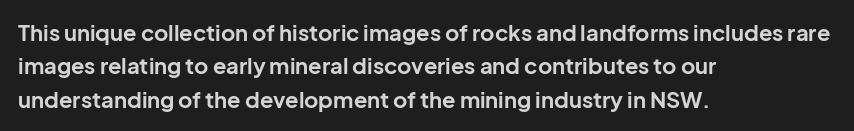
{"italic": "no", "bold": "yes", "underline": "no", "align": "left", "line_spacing": "normal", "line_spacing_ratio": 1.52, "letter_spacing": "normal", "letter_spacing_em": 0.0, "glyph_px": 22}
